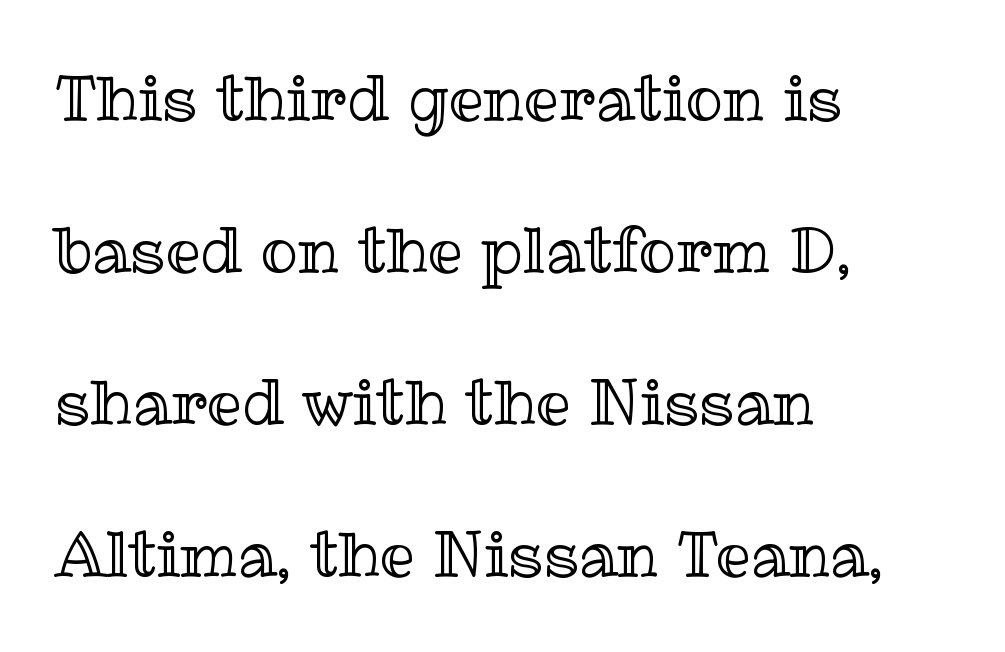
{"italic": "no", "width": "normal", "x_height": "medium", "monospaced": "no", "underline": "no", "align": "left", "line_spacing": "loose", "line_spacing_ratio": 2.45, "letter_spacing": "normal", "letter_spacing_em": 0.0, "glyph_px": 62}
